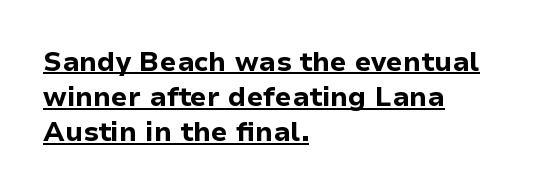
Nothing unusual about the tracking: characters are spaced as the font intends. Students, this is bold: see how much ink each stroke carries. These lines are set flush left with a ragged right edge. Posture: straight, roman, zero tilt.
